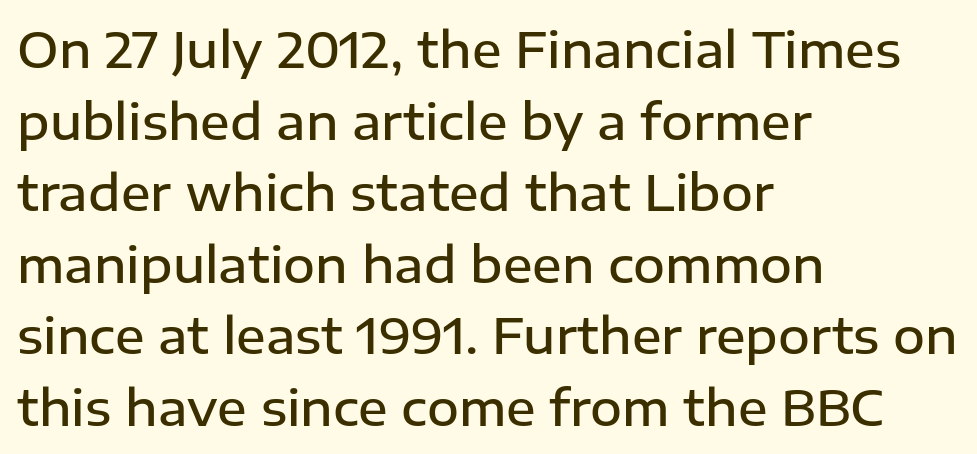
{"serif": "no", "italic": "no", "bold": "semi", "weight": "semibold", "width": "normal", "stroke_contrast": "low", "x_height": "medium", "monospaced": "no", "underline": "no", "align": "left", "line_spacing": "normal", "line_spacing_ratio": 1.46, "letter_spacing": "normal", "letter_spacing_em": 0.0, "glyph_px": 49}
